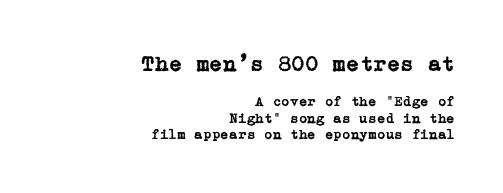
{"italic": "no", "underline": "no", "align": "right", "line_spacing_ratio": 1.17, "letter_spacing": "normal", "letter_spacing_em": 0.0, "larger_block": "first", "size_ratio": 1.57, "glyph_px": 22}
